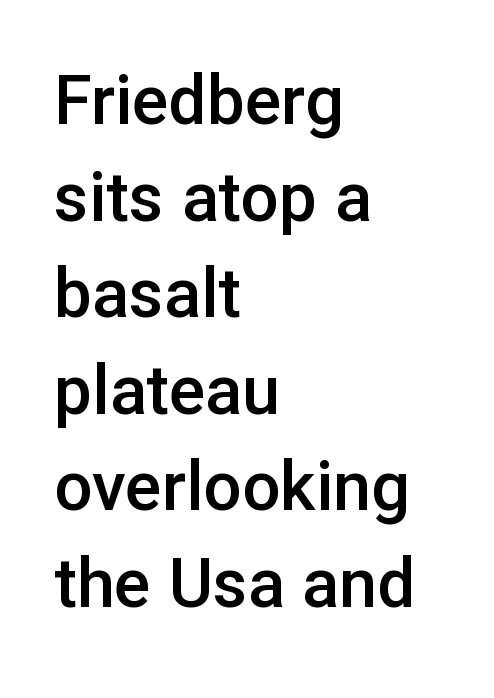
A typesetter would call this proportional, since set widths differ per character. Leading: standard. The type family on display is of the sans-serif kind. The characters look somewhat weighty, a semibold short of true bold. Horizontally, the lines are justified to the leading edge only.
